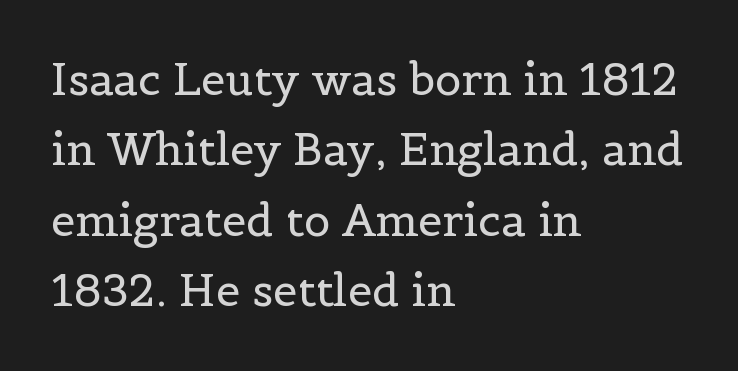
Every stem runs plumb, perpendicular to the baseline. Reading down the column, the eye jumps a familiar distance to each next line. The paragraph has a hard left edge and a soft right edge. The type is set solid horizontally, with unmodified tracking.
